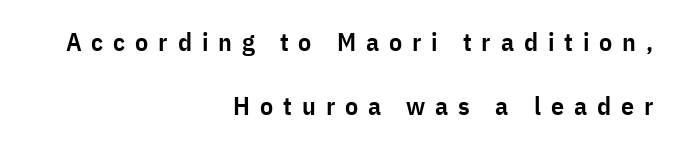
It's the straight-up-and-down kind of type. The tracking reads as deliberately expanded to a designer's eye. Every row of glyphs terminates at an identical x-position on the right. Letters rest on an invisible, unmarked baseline.
